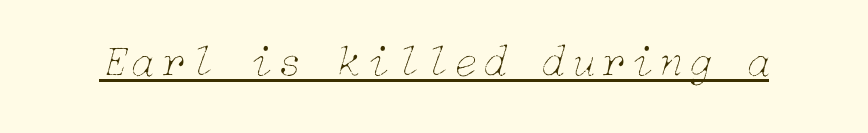
{"italic": "yes", "lean": "right", "slant_degrees": 15, "bold": "no", "weight": "thin", "width": "normal", "stroke_contrast": "low", "x_height": "medium", "underline": "yes", "glyph_px": 44}
